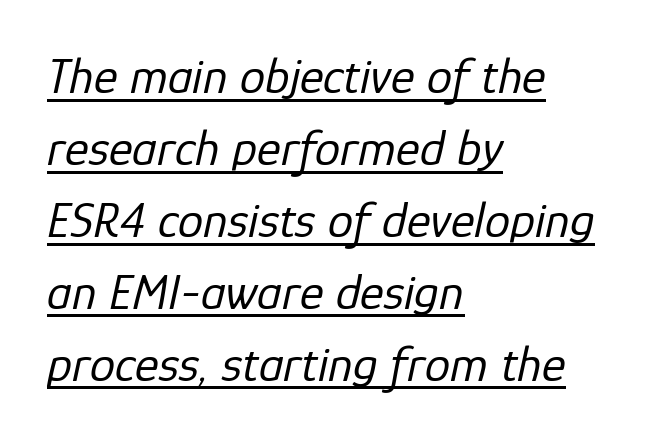
The image shows 51 px regular-weight type, italic (leaning right); set left-aligned, normal line spacing (1.41x), normal letter spacing, underlined; low stroke contrast and a medium x-height.
